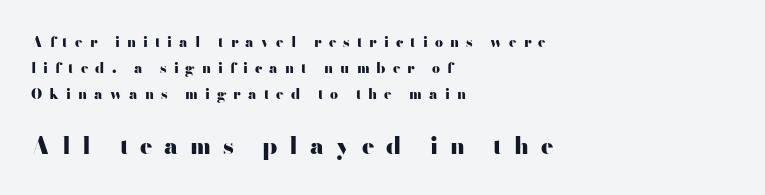
{"italic": "no", "bold": "yes", "underline": "no", "align": "left", "line_spacing_ratio": 1.87, "letter_spacing": "wide", "letter_spacing_em": 0.5, "larger_block": "second", "size_ratio": 1.64, "glyph_px": 23}
